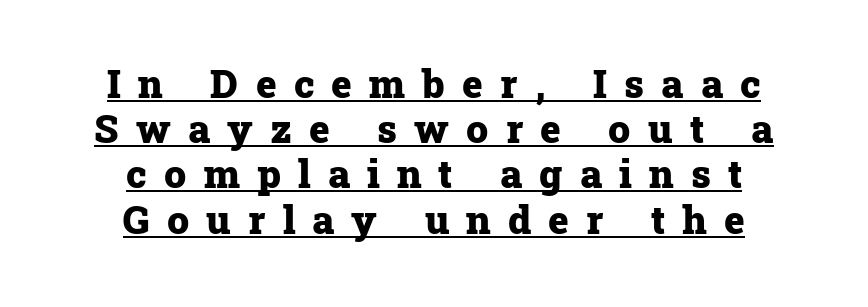
Q: Is the text bold? A: Yes.
Q: Is the text italic (slanted)? A: No, it is upright.
Q: Is the typeface a serif or a sans-serif typeface? A: Serif.
Q: Is the text underlined? A: Yes.
Q: How is the paragraph aligned? A: Centered.
Q: Is the spacing between letters normal or unusually wide? A: Unusually wide.
Q: Width (condensed, normal, or wide)? A: Normal.
Q: Stroke contrast? A: Low.
Q: x-height? A: Medium.
Q: Monospaced? A: No.
